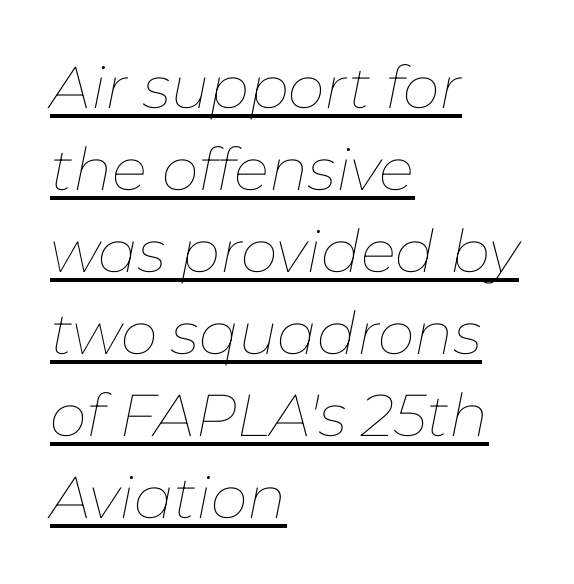
{"italic": "yes", "lean": "right", "slant_degrees": 11, "bold": "no", "weight": "thin", "width": "normal", "stroke_contrast": "low", "x_height": "medium", "monospaced": "no", "underline": "yes", "align": "left", "line_spacing": "normal", "line_spacing_ratio": 1.39, "letter_spacing": "normal", "letter_spacing_em": 0.0, "glyph_px": 59}
